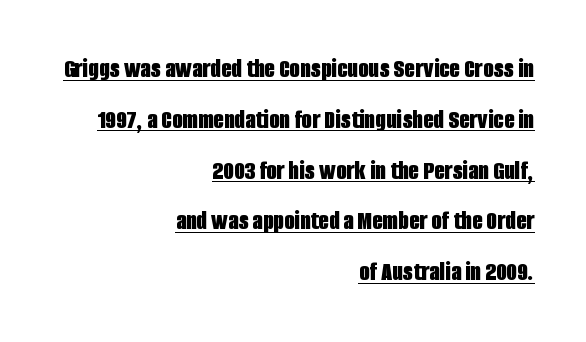
The image shows 27 px bold type, upright; set right-aligned, line spacing 1.88x, normal letter spacing, underlined.
